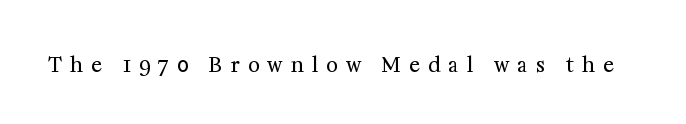
The image shows 20 px text type, upright; set unusually wide letter spacing (+0.41 em), not underlined.
